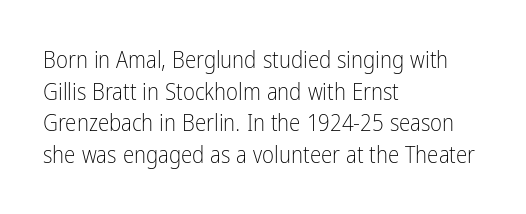
Q: Is the text bold? A: No.
Q: Is the text italic (slanted)? A: No, it is upright.
Q: Is the text underlined? A: No.
Q: How is the paragraph aligned? A: Left-aligned.
Q: Is the spacing between letters normal or unusually wide? A: Normal.
Q: Is the spacing between lines tight, normal or loose? A: Normal.
